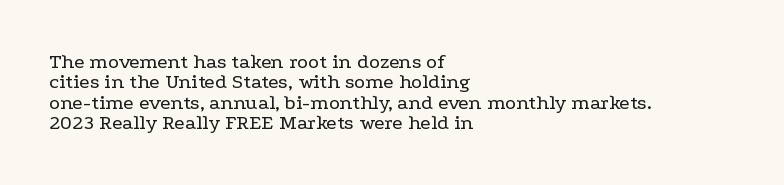
The image shows 21 px text type, upright; set left-aligned, tight line spacing (0.97x), normal letter spacing, not underlined.
